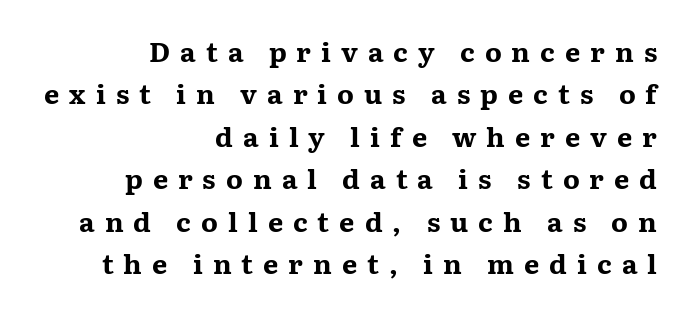
The image shows 27 px bold type, upright; set right-aligned, normal line spacing (1.57x), unusually wide letter spacing (+0.37 em), not underlined.
